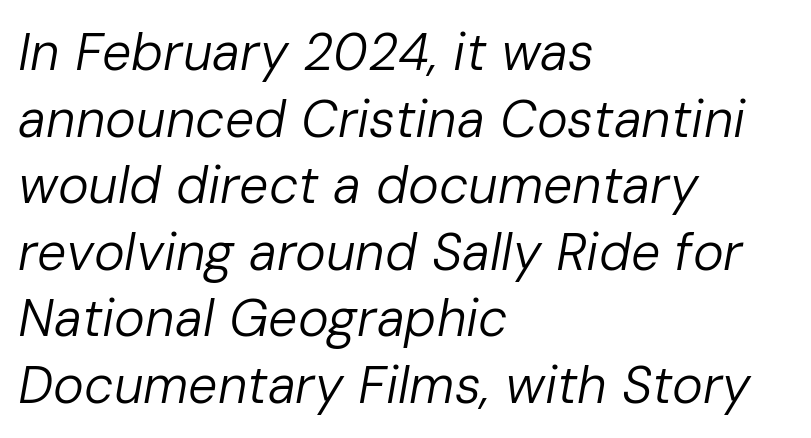
Where is the straight margin? On the left. This sample has the flowing, uneven cadence of proportional lettering. Stems here are at most as thick as an everyday book face. No extra tracking has been applied to these lines. The zone under the glyphs is completely vacant. These lines were composed using italics.
